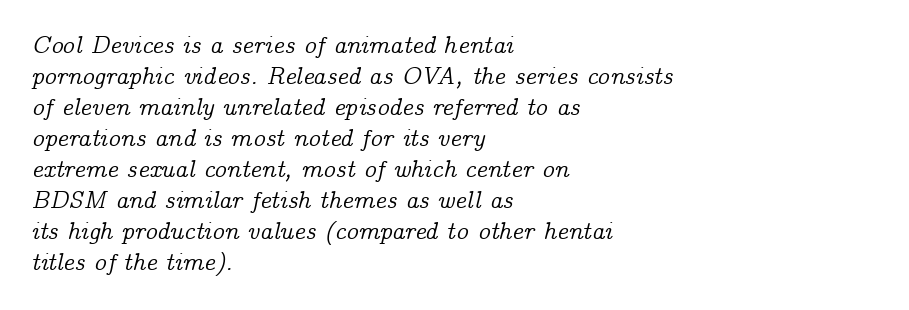
The image shows 24 px text type, italic (leaning right); set left-aligned, normal line spacing (1.29x), normal letter spacing, not underlined.
